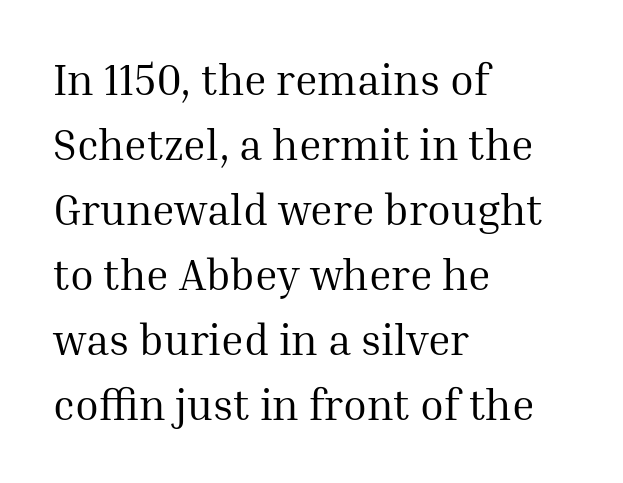
{"serif": "yes", "italic": "no", "bold": "no", "weight": "regular", "width": "normal", "stroke_contrast": "medium", "x_height": "medium", "monospaced": "no", "underline": "no", "align": "left", "line_spacing": "normal", "line_spacing_ratio": 1.51, "letter_spacing": "normal", "letter_spacing_em": 0.0, "glyph_px": 43}
